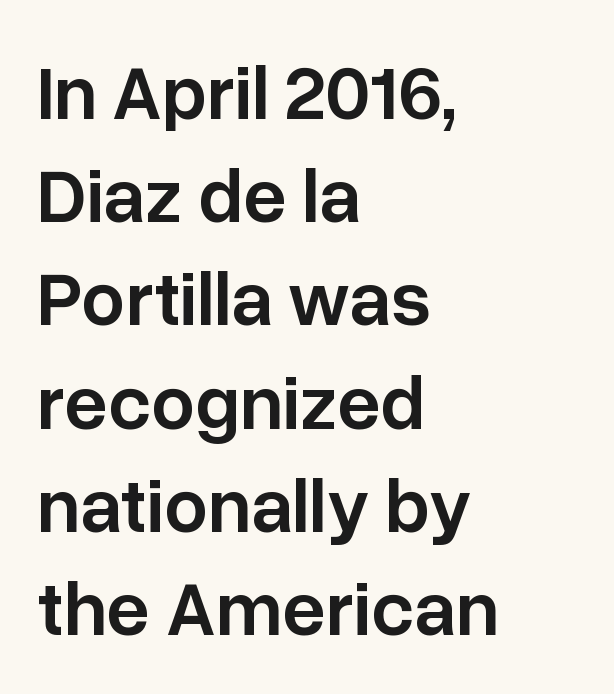
{"serif": "no", "italic": "no", "bold": "semi", "weight": "semibold", "width": "normal", "stroke_contrast": "low", "x_height": "medium", "monospaced": "no", "underline": "no", "align": "left", "line_spacing": "normal", "line_spacing_ratio": 1.34, "letter_spacing": "normal", "letter_spacing_em": 0.0, "glyph_px": 77}
